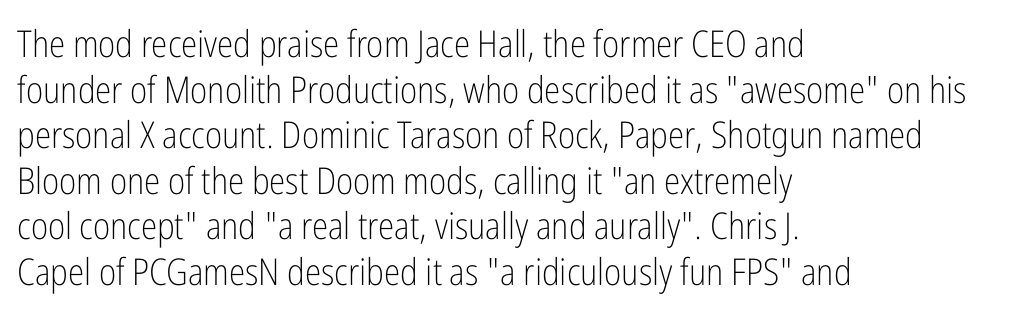
{"serif": "no", "italic": "no", "bold": "no", "weight": "light", "width": "condensed", "stroke_contrast": "low", "x_height": "medium", "monospaced": "no", "underline": "no", "align": "left", "line_spacing_ratio": 1.23, "letter_spacing": "normal", "letter_spacing_em": 0.0, "glyph_px": 37}
